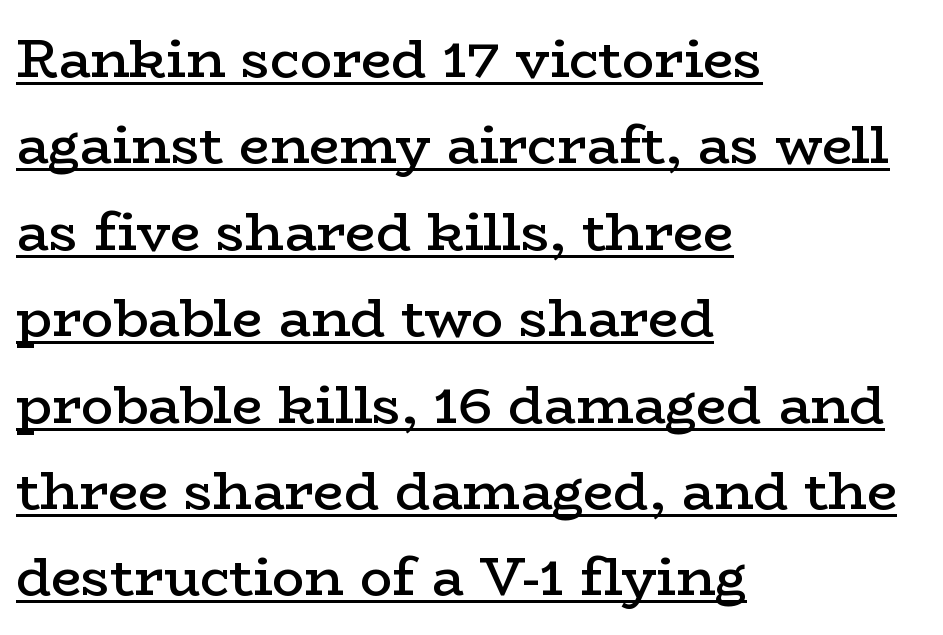
Q: Is the text bold? A: Semi-bold.
Q: Is the text italic (slanted)? A: No, it is upright.
Q: Is the typeface a serif or a sans-serif typeface? A: Serif.
Q: Is the text underlined? A: Yes.
Q: How is the paragraph aligned? A: Left-aligned.
Q: Is the spacing between letters normal or unusually wide? A: Normal.
Q: Is the spacing between lines tight, normal or loose? A: Normal.
Q: Width (condensed, normal, or wide)? A: Wide.
Q: Stroke contrast? A: Low.
Q: x-height? A: Medium.
Q: Monospaced? A: No.
